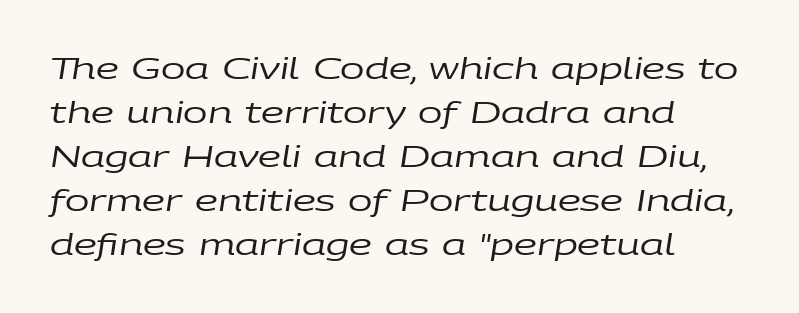
{"italic": "yes", "lean": "right", "slant_degrees": 9, "bold": "no", "weight": "regular", "width": "wide", "stroke_contrast": "low", "x_height": "large", "monospaced": "no", "underline": "no", "align": "left", "line_spacing": "normal", "line_spacing_ratio": 1.52, "letter_spacing": "normal", "letter_spacing_em": 0.0, "glyph_px": 29}
